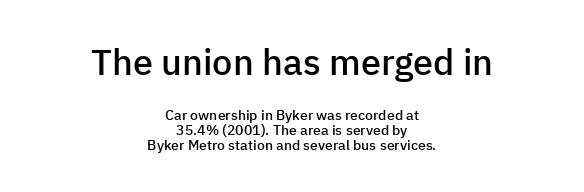
The image shows 36 px semibold sans-serif type, upright; set centered, tight line spacing (1.06x), normal letter spacing, not underlined; the first (top) block is 2.57x larger; low stroke contrast and a medium x-height.
